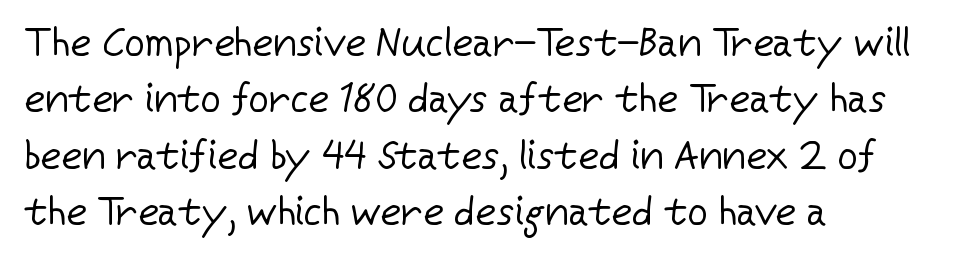
The typesetter chose a ragged-right arrangement here. Does the lettering tilt? It doesn't — this is upright. Glyph-to-glyph distance matches everyday printed text. No letter is thick-stroked: the sample isn't bold. The lines sit at an ordinary, default distance from one another.
